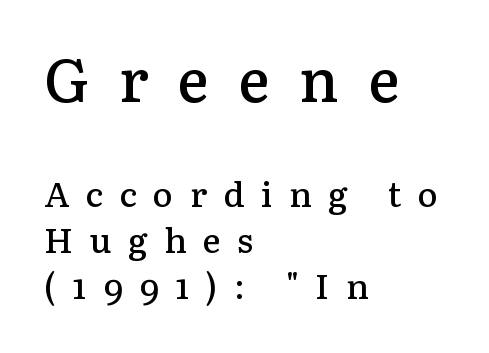
Underlining? Definitely not there. This sample uses a serif face. Visually the block forms a straight wall on the left and a jagged coastline on the right. Strokes here are thickened, but only to semibold level. Does the lettering tilt? It doesn't — this is upright. Inter-character spacing is expanded well beyond the font's built-in metrics.
